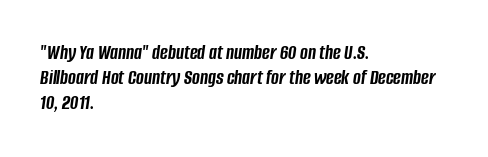
Q: Is the text bold? A: Yes.
Q: Is the text italic (slanted)? A: Yes, it leans right by about 8 degrees.
Q: Is the text underlined? A: No.
Q: How is the paragraph aligned? A: Left-aligned.
Q: Is the spacing between letters normal or unusually wide? A: Normal.
